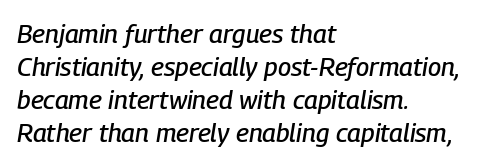
Alignment: flush left. Observe the ordinary spacing: letters are neighbours, not strangers. The passage shown is not underscored anywhere. Leading: standard. Yep, that's italic — everything's leaning.
